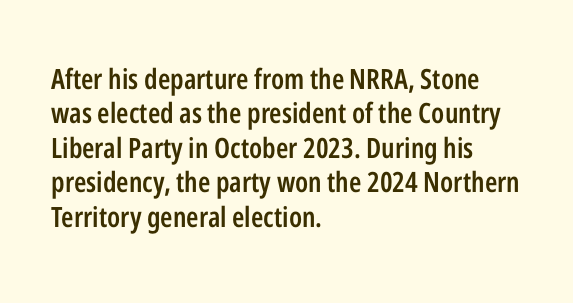
The strip under each line holds only bare page. Look at the bottom of the vertical strokes: they stop flat, with no serifs. Think of a printed novel: that variable character pitch is what you see here. A typesetter would mark this as roman, not italic. Letter spacing: default.
